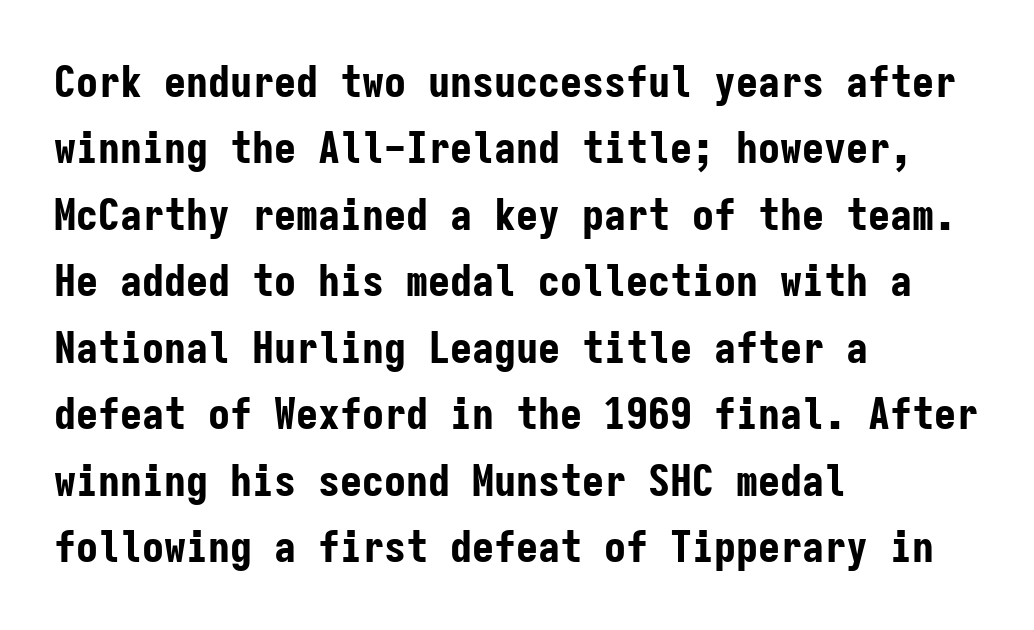
Q: Is the text bold? A: Yes.
Q: Is the text italic (slanted)? A: No, it is upright.
Q: Is the typeface a serif or a sans-serif typeface? A: Sans-serif.
Q: Is the text underlined? A: No.
Q: How is the paragraph aligned? A: Left-aligned.
Q: Is the spacing between letters normal or unusually wide? A: Normal.
Q: Is the spacing between lines tight, normal or loose? A: Normal.
Q: Width (condensed, normal, or wide)? A: Condensed.
Q: Stroke contrast? A: Low.
Q: x-height? A: Medium.
Q: Monospaced? A: Yes.
